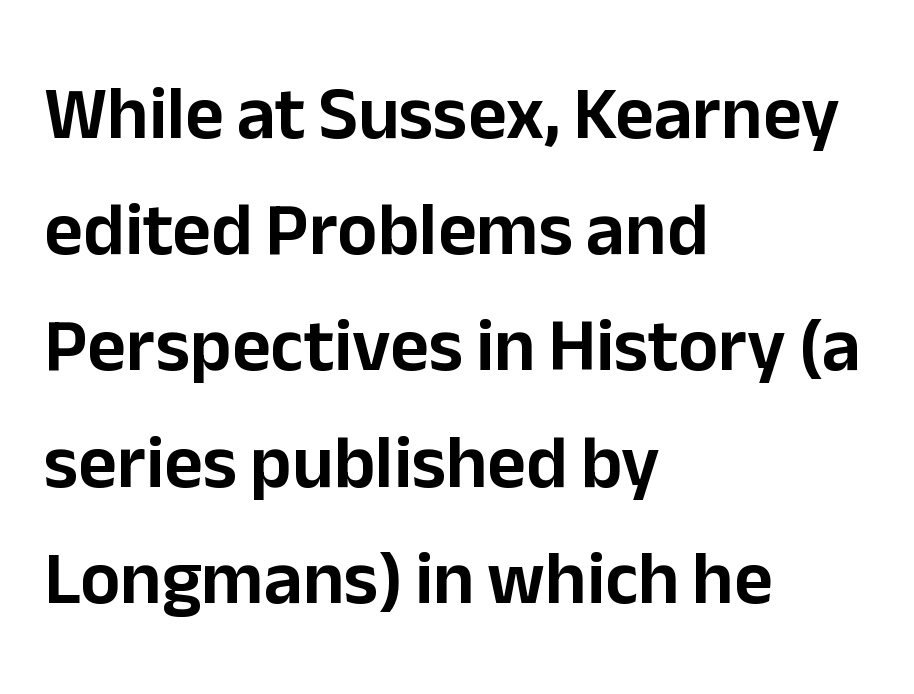
The image shows 75 px sans-serif type, upright; set left-aligned, normal line spacing (1.55x), normal letter spacing, not underlined; low stroke contrast and a medium x-height.
